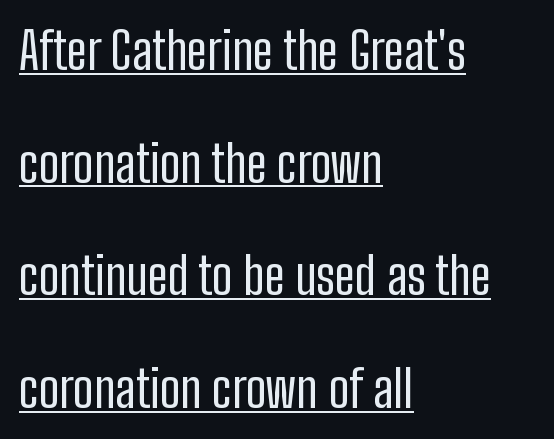
Q: Is the text bold? A: No.
Q: Is the text italic (slanted)? A: No, it is upright.
Q: Is the typeface a serif or a sans-serif typeface? A: Sans-serif.
Q: Is the text underlined? A: Yes.
Q: How is the paragraph aligned? A: Left-aligned.
Q: Is the spacing between letters normal or unusually wide? A: Normal.
Q: Is the spacing between lines tight, normal or loose? A: Loose.
Q: Width (condensed, normal, or wide)? A: Condensed.
Q: Stroke contrast? A: Low.
Q: x-height? A: Medium.
Q: Monospaced? A: No.
